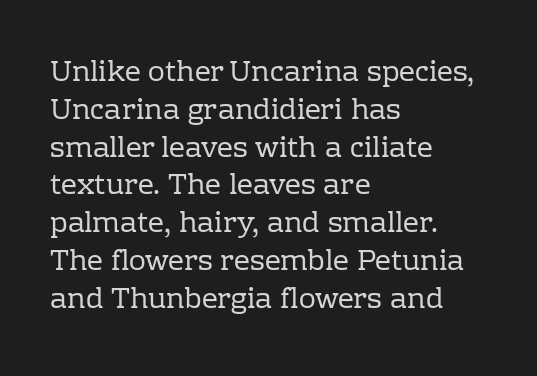
Does extra space separate the letters? No, they use regular spacing. These lines are rendered in a variable-pitch font. Leading matches the norm, producing a regular column. The space beneath each line is pristine and unruled.
